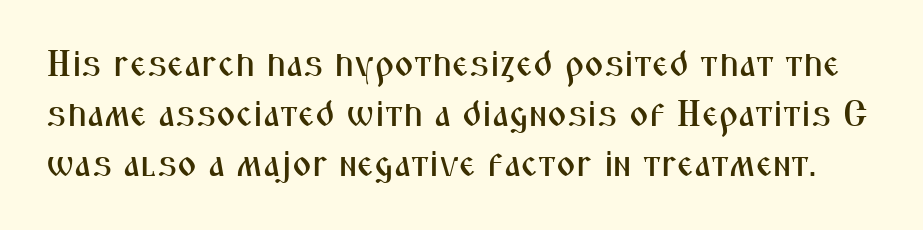
Observe the ordinary spacing: letters are neighbours, not strangers. Do the characters align in a grid? No, the font is proportional. The letters stand straight up with perfectly vertical stems. Check under the words: just untouched page.
